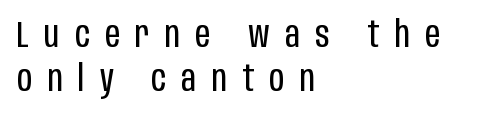
{"serif": "no", "italic": "no", "bold": "no", "weight": "regular", "width": "condensed", "stroke_contrast": "low", "x_height": "large", "monospaced": "no", "underline": "no", "align": "left", "line_spacing_ratio": 1.19, "letter_spacing": "wide", "letter_spacing_em": 0.42, "glyph_px": 37}
